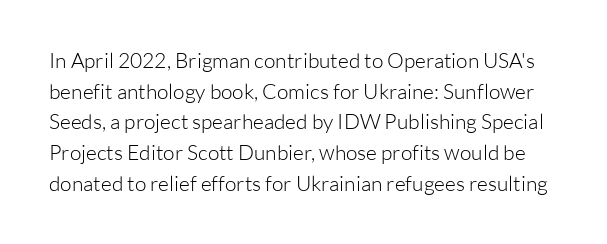
{"italic": "no", "bold": "no", "underline": "no", "line_spacing": "normal", "line_spacing_ratio": 1.46, "letter_spacing": "normal", "letter_spacing_em": 0.0, "glyph_px": 21}
